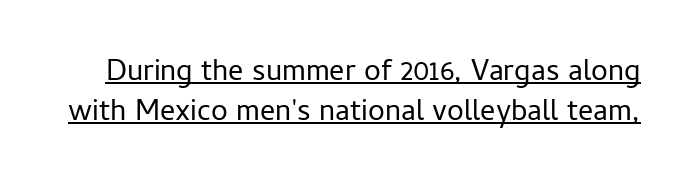
The image shows 30 px regular-weight sans-serif type, upright; set normal line spacing (1.33x), normal letter spacing, underlined; low stroke contrast and a medium x-height.
